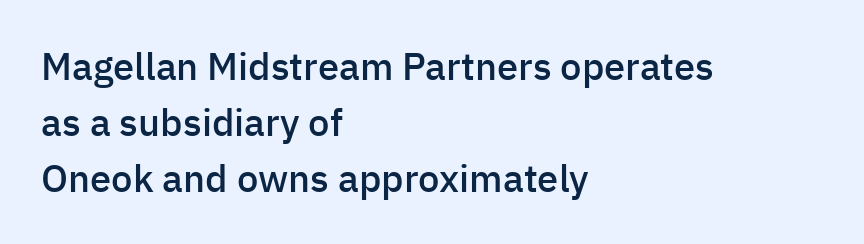
The image shows 38 px semibold sans-serif type, upright; set left-aligned, normal line spacing (1.47x), normal letter spacing, not underlined; low stroke contrast and a medium x-height.
